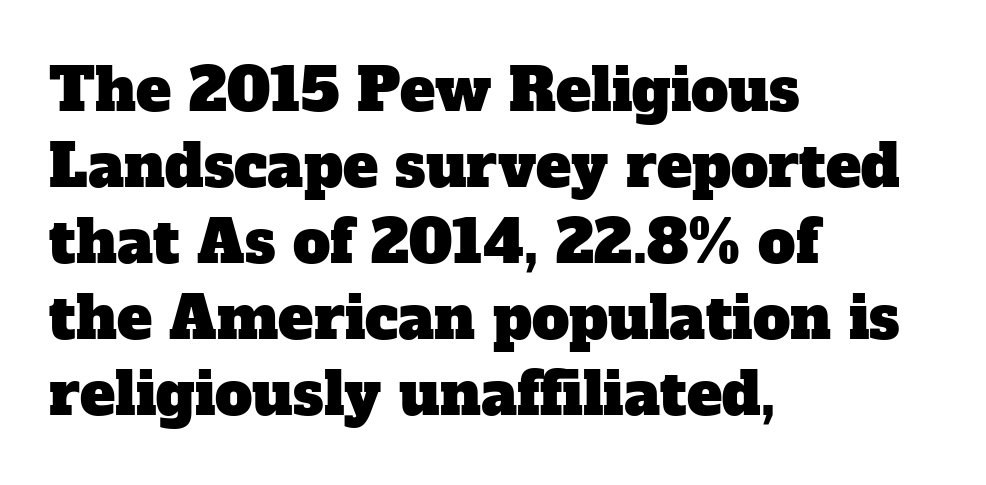
Q: Is the typeface a serif or a sans-serif typeface? A: Serif.
Q: Is the text underlined? A: No.
Q: How is the paragraph aligned? A: Left-aligned.
Q: Is the spacing between letters normal or unusually wide? A: Normal.
Q: Is the spacing between lines tight, normal or loose? A: Normal.
Q: Width (condensed, normal, or wide)? A: Normal.
Q: Stroke contrast? A: Low.
Q: x-height? A: Medium.
Q: Monospaced? A: No.
